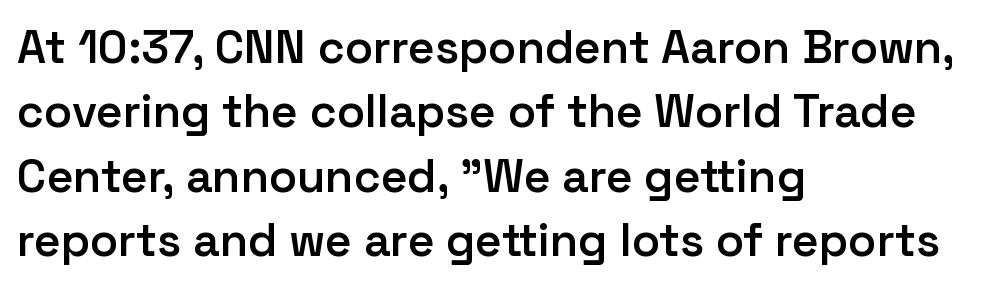
Q: Is the text bold? A: Semi-bold.
Q: Is the text italic (slanted)? A: No, it is upright.
Q: Is the typeface a serif or a sans-serif typeface? A: Sans-serif.
Q: Is the text underlined? A: No.
Q: How is the paragraph aligned? A: Left-aligned.
Q: Is the spacing between letters normal or unusually wide? A: Normal.
Q: Is the spacing between lines tight, normal or loose? A: Normal.
Q: Width (condensed, normal, or wide)? A: Normal.
Q: Stroke contrast? A: Low.
Q: x-height? A: Medium.
Q: Monospaced? A: No.
